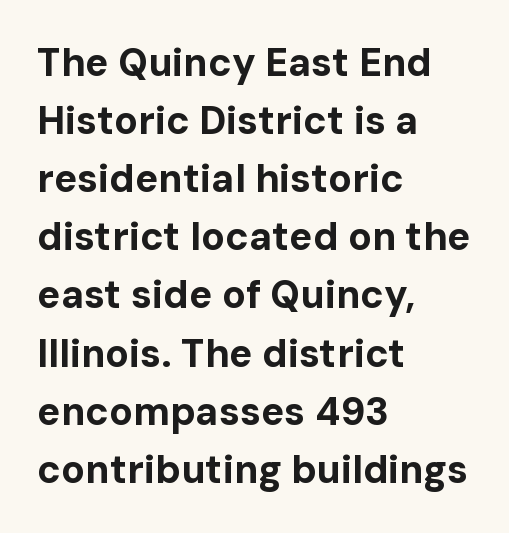
Q: Is the text bold? A: Yes.
Q: Is the text italic (slanted)? A: No, it is upright.
Q: Is the typeface a serif or a sans-serif typeface? A: Sans-serif.
Q: Is the text underlined? A: No.
Q: How is the paragraph aligned? A: Left-aligned.
Q: Is the spacing between letters normal or unusually wide? A: Normal.
Q: Is the spacing between lines tight, normal or loose? A: Normal.
Q: Width (condensed, normal, or wide)? A: Normal.
Q: Stroke contrast? A: Low.
Q: x-height? A: Medium.
Q: Monospaced? A: No.
